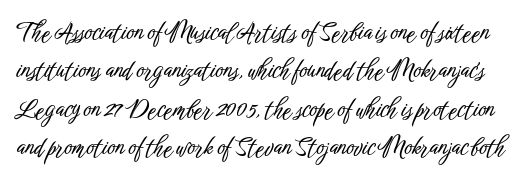
The image shows 24 px text type; set normal line spacing (1.6x), normal letter spacing, not underlined.
